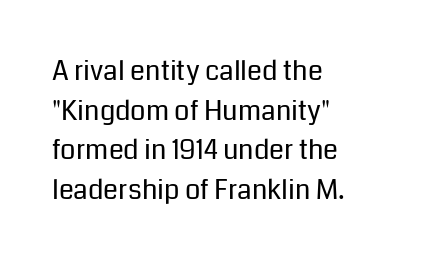
{"italic": "no", "bold": "no", "underline": "no", "align": "left", "line_spacing": "normal", "line_spacing_ratio": 1.47, "letter_spacing": "normal", "letter_spacing_em": 0.0, "glyph_px": 27}
